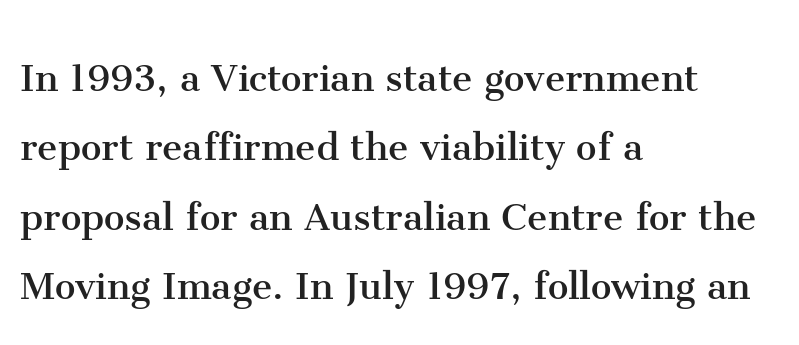
Q: Is the text bold? A: No.
Q: Is the text italic (slanted)? A: No, it is upright.
Q: Is the typeface a serif or a sans-serif typeface? A: Serif.
Q: Is the text underlined? A: No.
Q: How is the paragraph aligned? A: Left-aligned.
Q: Is the spacing between letters normal or unusually wide? A: Normal.
Q: Is the spacing between lines tight, normal or loose? A: Normal.
Q: Width (condensed, normal, or wide)? A: Normal.
Q: Stroke contrast? A: Medium.
Q: x-height? A: Medium.
Q: Monospaced? A: No.
